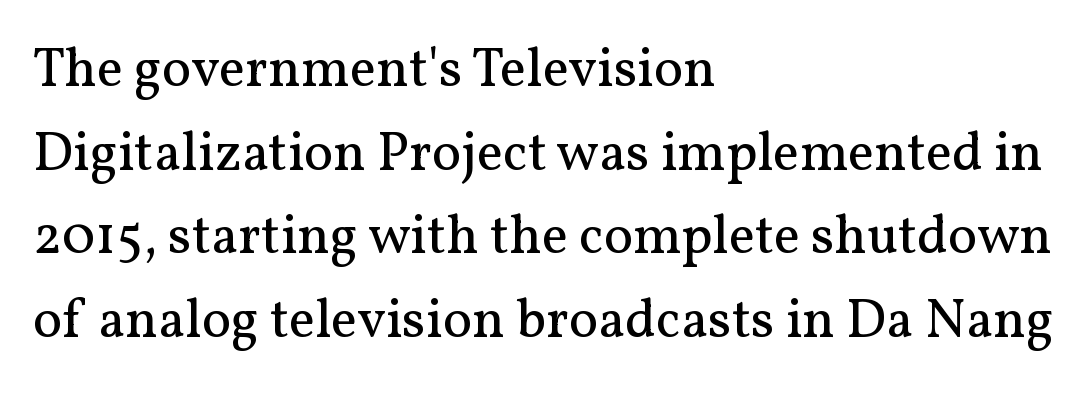
The image shows 55 px regular-weight serif type, upright; set left-aligned, normal line spacing (1.52x), normal letter spacing, not underlined; medium stroke contrast and a medium x-height.
